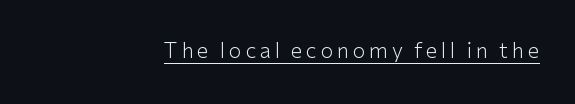
The paragraph shown leans on its right margin. Heft: none added — not bold. Every stem runs plumb, perpendicular to the baseline. Somebody hit Ctrl+U on this one — the words are underlined.
